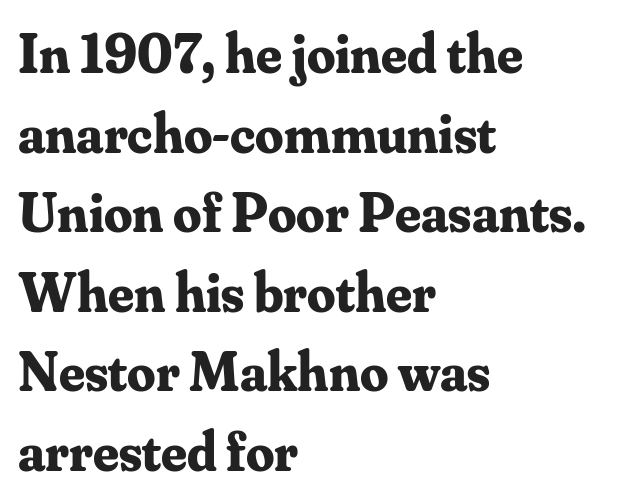
Q: Is the text bold? A: Yes.
Q: Is the text italic (slanted)? A: No, it is upright.
Q: Is the typeface a serif or a sans-serif typeface? A: Serif.
Q: Is the text underlined? A: No.
Q: How is the paragraph aligned? A: Left-aligned.
Q: Is the spacing between letters normal or unusually wide? A: Normal.
Q: Is the spacing between lines tight, normal or loose? A: Normal.
Q: Width (condensed, normal, or wide)? A: Normal.
Q: Stroke contrast? A: Medium.
Q: x-height? A: Small.
Q: Monospaced? A: No.
